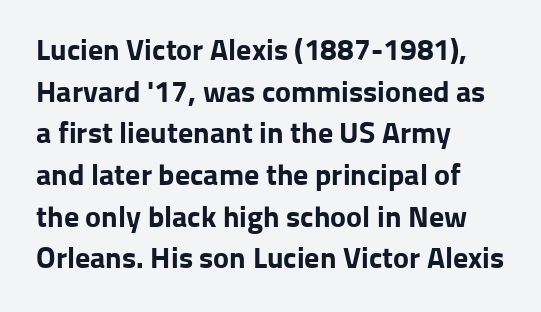
Q: Is the text bold? A: Yes.
Q: Is the text italic (slanted)? A: No, it is upright.
Q: Is the typeface a serif or a sans-serif typeface? A: Sans-serif.
Q: Is the text underlined? A: No.
Q: How is the paragraph aligned? A: Left-aligned.
Q: Is the spacing between letters normal or unusually wide? A: Normal.
Q: Is the spacing between lines tight, normal or loose? A: Normal.
Q: Width (condensed, normal, or wide)? A: Normal.
Q: Stroke contrast? A: Low.
Q: x-height? A: Medium.
Q: Monospaced? A: No.
